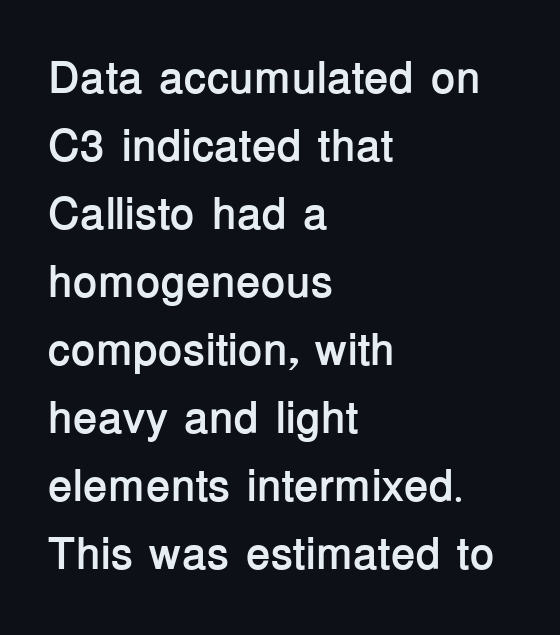
Q: Is the text bold? A: Yes.
Q: Is the text italic (slanted)? A: No, it is upright.
Q: Is the typeface a serif or a sans-serif typeface? A: Sans-serif.
Q: Is the text underlined? A: No.
Q: How is the paragraph aligned? A: Left-aligned.
Q: Is the spacing between letters normal or unusually wide? A: Normal.
Q: Is the spacing between lines tight, normal or loose? A: Normal.
Q: Width (condensed, normal, or wide)? A: Normal.
Q: Stroke contrast? A: Low.
Q: x-height? A: Medium.
Q: Monospaced? A: No.
